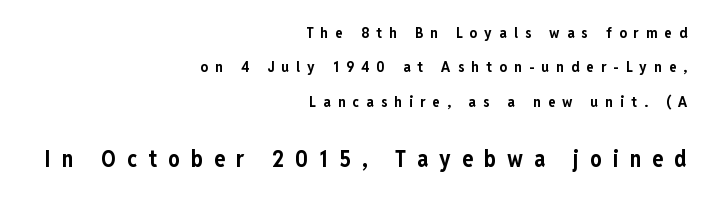
Q: Is the text bold? A: Yes.
Q: Is the text italic (slanted)? A: No, it is upright.
Q: Is the text underlined? A: No.
Q: How is the paragraph aligned? A: Right-aligned.
Q: Is the spacing between letters normal or unusually wide? A: Unusually wide.
Q: Is the spacing between lines tight, normal or loose? A: Loose.
Q: Which block of text is set in a larger size, the first (top) or the second (bottom)? A: The second (bottom) one.
